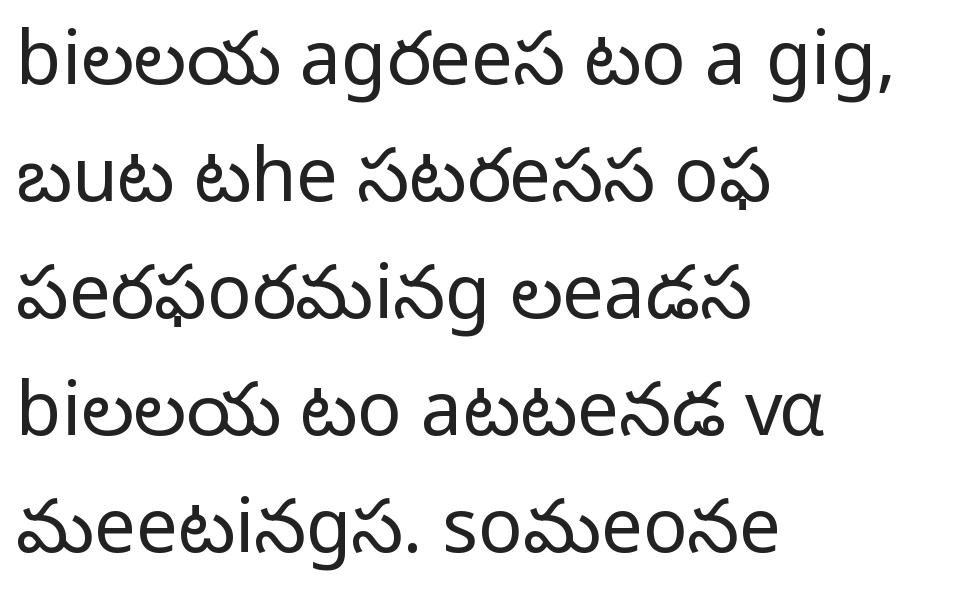
The image shows 74 px regular-weight sans-serif type, upright; set left-aligned, normal line spacing (1.58x), normal letter spacing, not underlined; low stroke contrast and a medium x-height.
